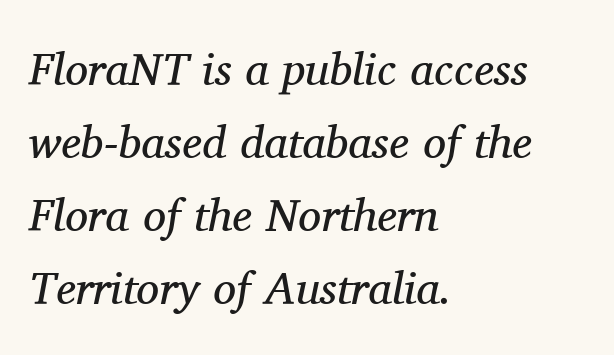
{"serif": "yes", "italic": "yes", "lean": "right", "slant_degrees": 11, "bold": "no", "weight": "regular", "width": "normal", "stroke_contrast": "medium", "x_height": "medium", "monospaced": "no", "underline": "no", "align": "left", "line_spacing": "normal", "line_spacing_ratio": 1.59, "letter_spacing": "normal", "letter_spacing_em": 0.0, "glyph_px": 46}
